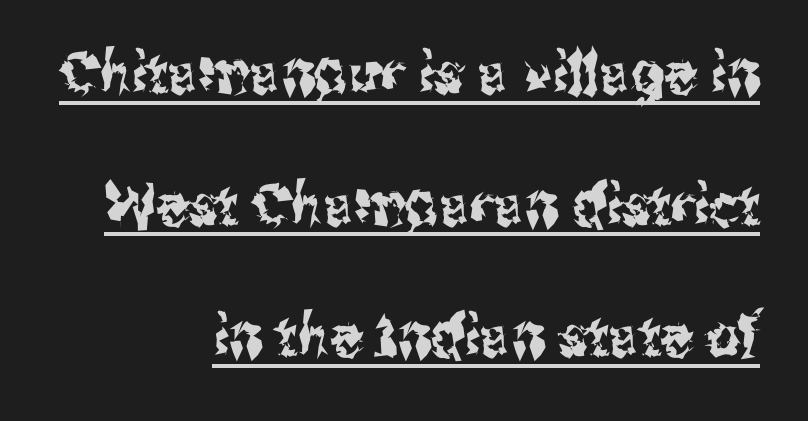
The typography opts for an upright posture over an oblique one. Each letter keeps its own natural width here, so spacing adapts to shape. Is there an underline? Yes — a line sits under the letters. Widely set lines give the paragraph a tall, airy silhouette. Casual observation: everything's shoved over to the right.
